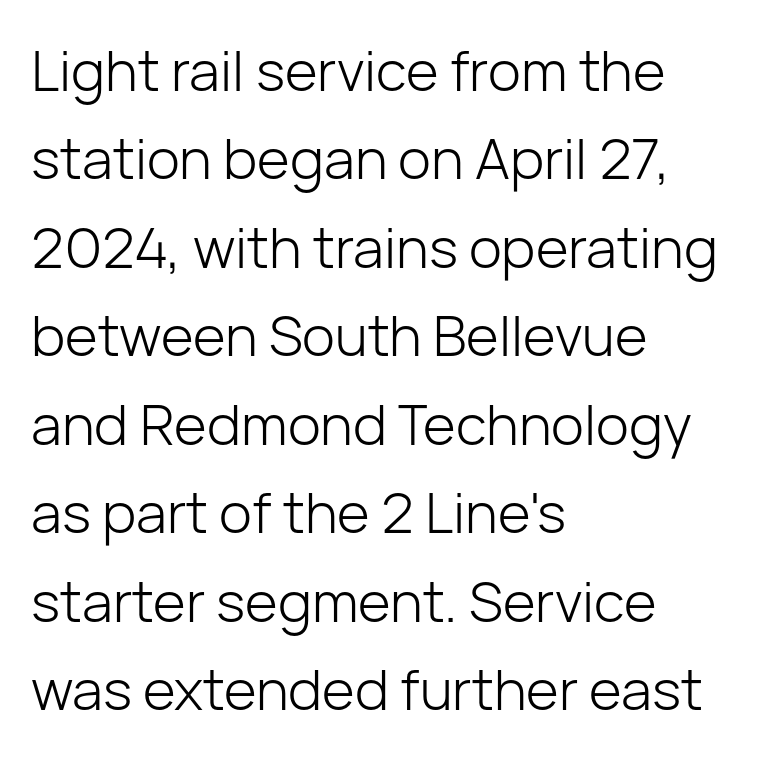
The image shows 56 px light sans-serif type, upright; set left-aligned, normal line spacing (1.58x), normal letter spacing, not underlined; low stroke contrast and a medium x-height.
